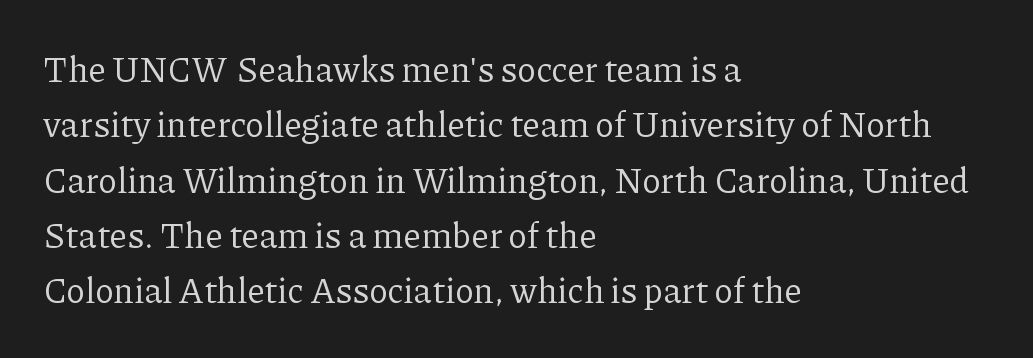
Q: Is the text bold? A: No.
Q: Is the text italic (slanted)? A: No, it is upright.
Q: Is the typeface a serif or a sans-serif typeface? A: Serif.
Q: Is the text underlined? A: No.
Q: How is the paragraph aligned? A: Left-aligned.
Q: Is the spacing between letters normal or unusually wide? A: Normal.
Q: Is the spacing between lines tight, normal or loose? A: Normal.
Q: Width (condensed, normal, or wide)? A: Normal.
Q: Stroke contrast? A: Low.
Q: x-height? A: Medium.
Q: Monospaced? A: No.
